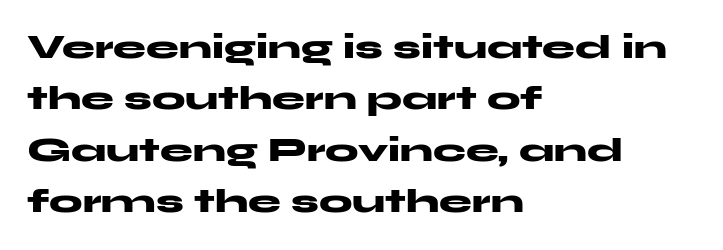
Q: Is the text bold? A: Yes.
Q: Is the text italic (slanted)? A: No, it is upright.
Q: Is the typeface a serif or a sans-serif typeface? A: Sans-serif.
Q: Is the text underlined? A: No.
Q: How is the paragraph aligned? A: Left-aligned.
Q: Is the spacing between letters normal or unusually wide? A: Normal.
Q: Is the spacing between lines tight, normal or loose? A: Normal.
Q: Width (condensed, normal, or wide)? A: Wide.
Q: Stroke contrast? A: Medium.
Q: x-height? A: Medium.
Q: Monospaced? A: No.
